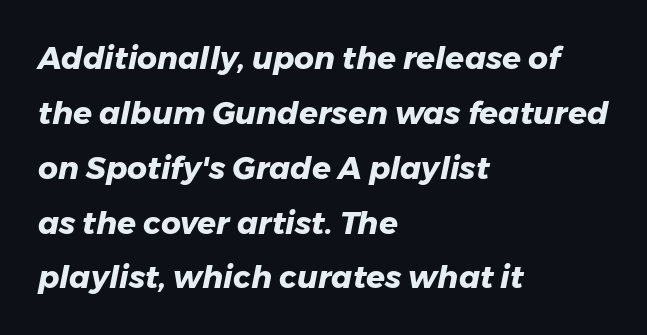
{"italic": "yes", "lean": "right", "slant_degrees": 11, "bold": "yes", "weight": "heavy", "width": "normal", "stroke_contrast": "low", "x_height": "medium", "monospaced": "no", "underline": "no", "align": "left", "line_spacing_ratio": 1.77, "letter_spacing": "normal", "letter_spacing_em": 0.0, "glyph_px": 31}
